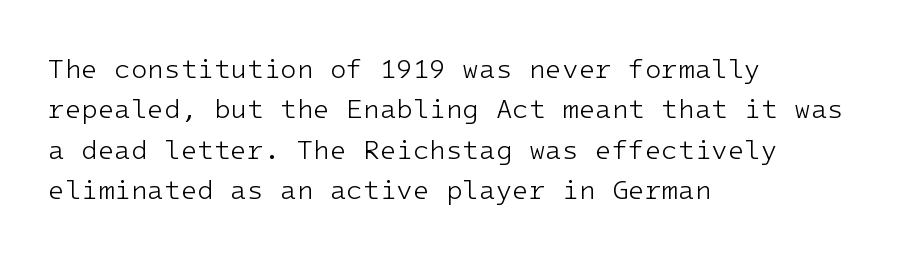
Q: Is the text bold? A: No.
Q: Is the text italic (slanted)? A: No, it is upright.
Q: Is the text underlined? A: No.
Q: How is the paragraph aligned? A: Left-aligned.
Q: Is the spacing between letters normal or unusually wide? A: Normal.
Q: Is the spacing between lines tight, normal or loose? A: Normal.
